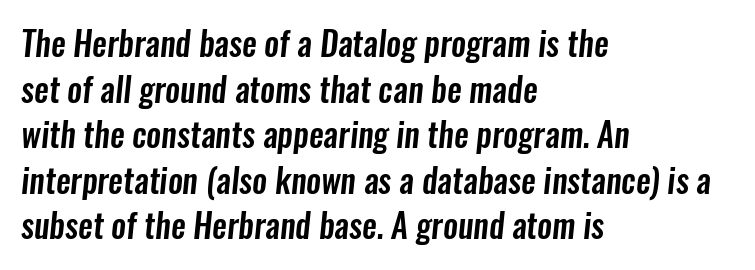
Does extra space separate the letters? No, they use regular spacing. Nope, no serifs anywhere on these letters. These lines are set flush left with a ragged right edge. The letters advance in unequal steps, a hallmark of proportional type. Type without underlining.
